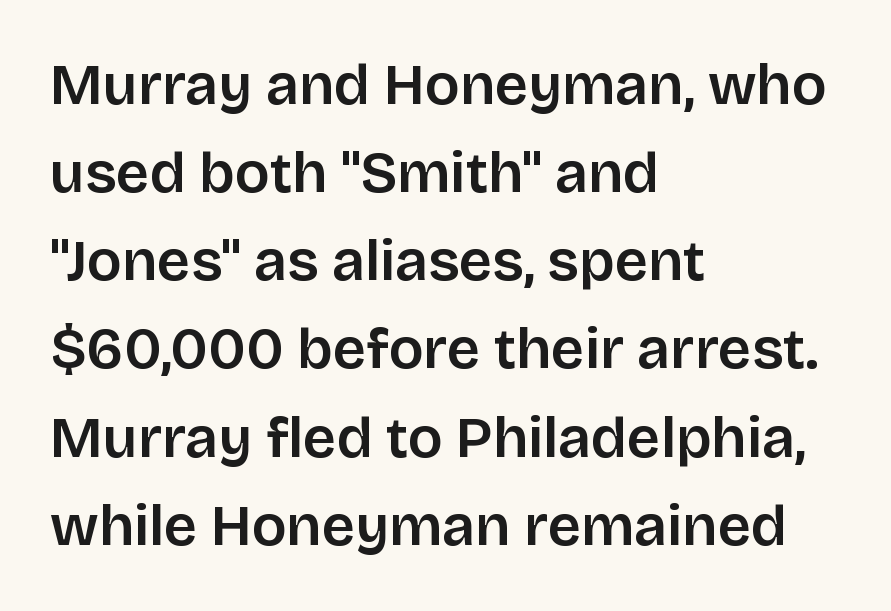
{"serif": "no", "italic": "no", "width": "normal", "stroke_contrast": "low", "x_height": "large", "monospaced": "no", "underline": "no", "align": "left", "line_spacing": "normal", "line_spacing_ratio": 1.52, "letter_spacing": "normal", "letter_spacing_em": 0.0, "glyph_px": 58}
